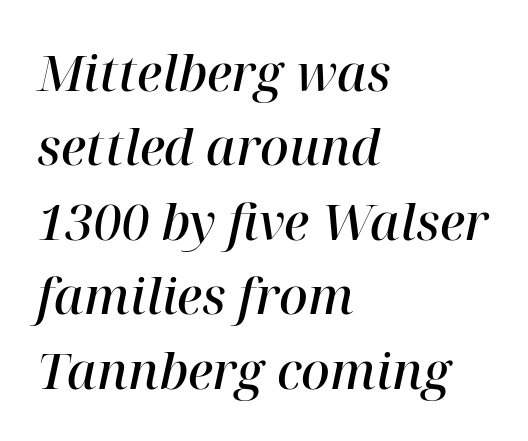
Q: Is the text bold? A: Semi-bold.
Q: Is the text italic (slanted)? A: Yes, it leans right by about 12 degrees.
Q: Is the typeface a serif or a sans-serif typeface? A: Serif.
Q: Is the text underlined? A: No.
Q: How is the paragraph aligned? A: Left-aligned.
Q: Is the spacing between letters normal or unusually wide? A: Normal.
Q: Is the spacing between lines tight, normal or loose? A: Normal.
Q: Width (condensed, normal, or wide)? A: Normal.
Q: Stroke contrast? A: High.
Q: x-height? A: Medium.
Q: Monospaced? A: No.
